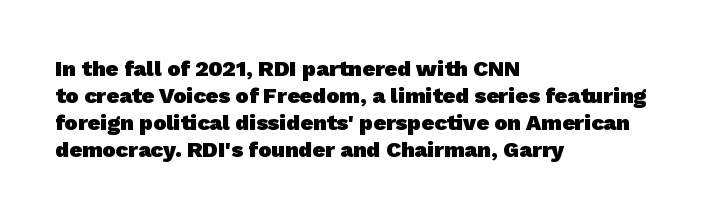
Here the glyphs are tracked normally, forming tight word shapes. The space beneath each line is pristine and unruled. This sample is left-justified, so line endings fall wherever the words run out. Each glyph is drawn with heavy, bold strokes.
